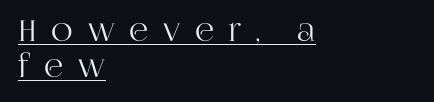
{"serif": "yes", "italic": "no", "width": "normal", "stroke_contrast": "high", "x_height": "large", "monospaced": "no", "underline": "yes", "align": "left", "line_spacing_ratio": 1.19, "letter_spacing": "wide", "letter_spacing_em": 0.47, "glyph_px": 30}
